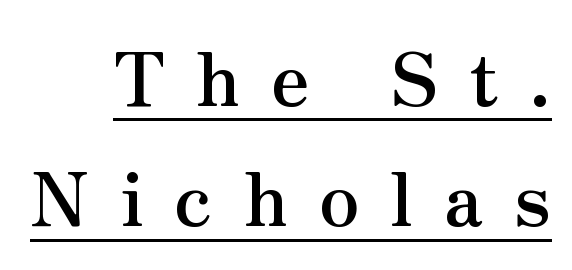
Q: Is the text bold? A: Yes.
Q: Is the text italic (slanted)? A: No, it is upright.
Q: Is the typeface a serif or a sans-serif typeface? A: Serif.
Q: Is the text underlined? A: Yes.
Q: Is the spacing between letters normal or unusually wide? A: Unusually wide.
Q: Is the spacing between lines tight, normal or loose? A: Normal.
Q: Width (condensed, normal, or wide)? A: Normal.
Q: Stroke contrast? A: Medium.
Q: x-height? A: Small.
Q: Monospaced? A: No.
